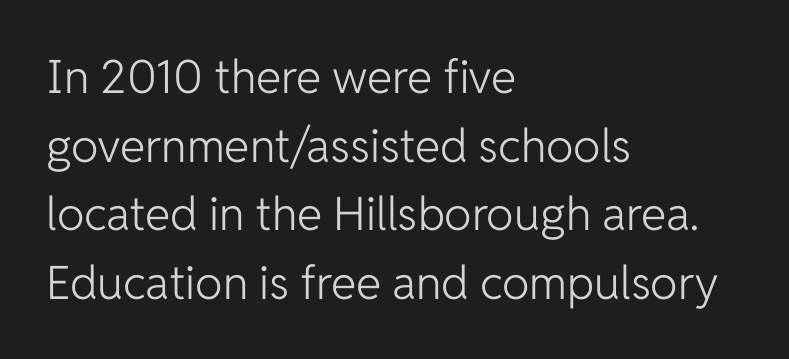
The image shows 46 px light sans-serif type, upright; set left-aligned, normal line spacing (1.49x), normal letter spacing, not underlined; low stroke contrast and a medium x-height.
